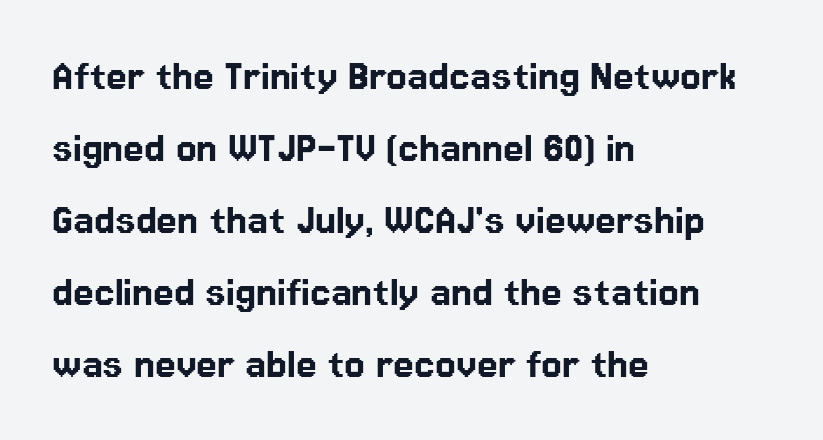
The image shows 47 px sans-serif type, upright; set left-aligned, normal line spacing (1.53x), normal letter spacing, not underlined; low stroke contrast and a medium x-height.
